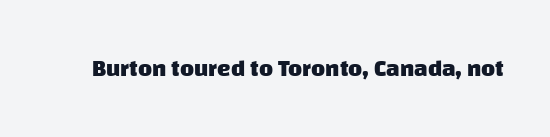
{"bold": "yes", "underline": "no", "letter_spacing": "normal", "letter_spacing_em": 0.0, "glyph_px": 24}
